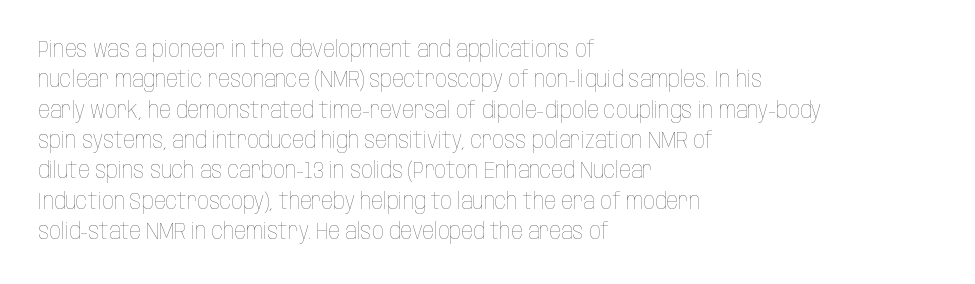
Q: Is the text bold? A: No.
Q: Is the text italic (slanted)? A: No, it is upright.
Q: Is the text underlined? A: No.
Q: How is the paragraph aligned? A: Left-aligned.
Q: Is the spacing between letters normal or unusually wide? A: Normal.
Q: Is the spacing between lines tight, normal or loose? A: Normal.
